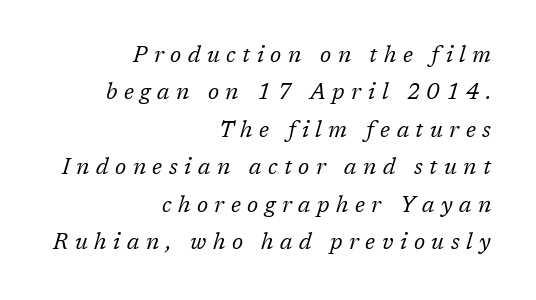
The image shows 22 px text type, italic (leaning right); set right-aligned, normal line spacing (1.7x), unusually wide letter spacing (+0.3 em), not underlined.
